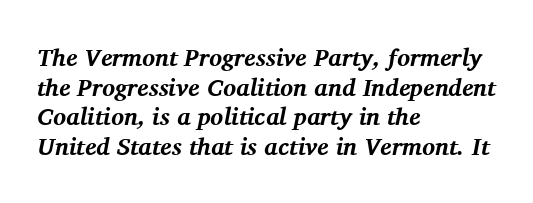
The image shows 24 px bold type, italic (leaning right); set left-aligned, line spacing 1.23x, normal letter spacing, not underlined.
